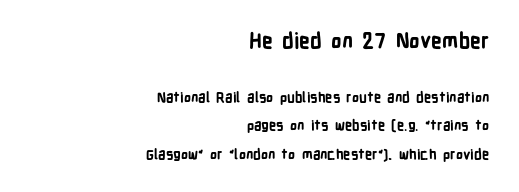
{"italic": "no", "bold": "yes", "underline": "no", "align": "right", "line_spacing": "loose", "line_spacing_ratio": 2.04, "letter_spacing": "normal", "letter_spacing_em": 0.0, "larger_block": "first", "size_ratio": 1.5, "glyph_px": 21}
